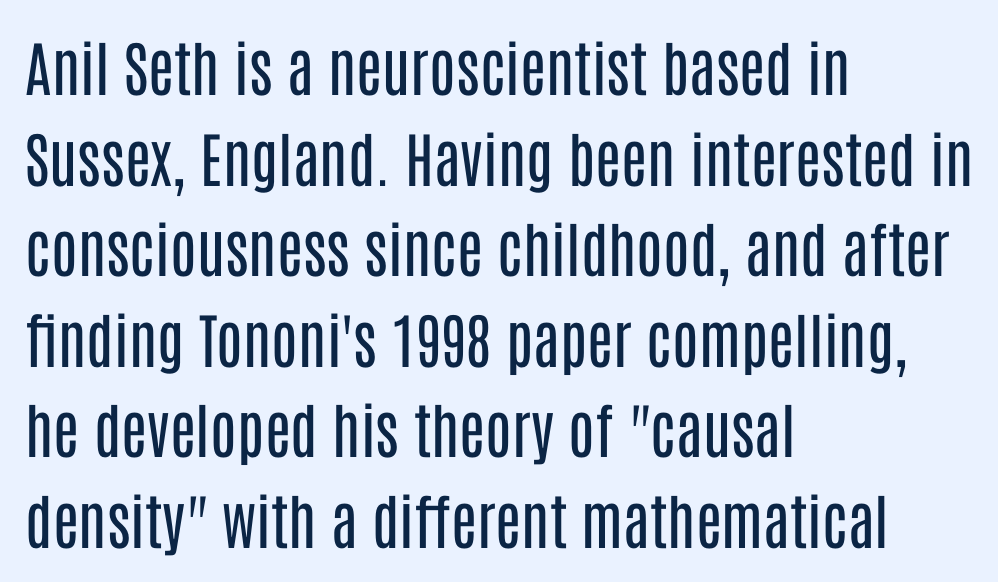
Q: Is the text bold? A: No.
Q: Is the text italic (slanted)? A: No, it is upright.
Q: Is the typeface a serif or a sans-serif typeface? A: Sans-serif.
Q: Is the text underlined? A: No.
Q: How is the paragraph aligned? A: Left-aligned.
Q: Is the spacing between letters normal or unusually wide? A: Normal.
Q: Is the spacing between lines tight, normal or loose? A: Normal.
Q: Width (condensed, normal, or wide)? A: Condensed.
Q: Stroke contrast? A: Low.
Q: x-height? A: Large.
Q: Monospaced? A: No.
